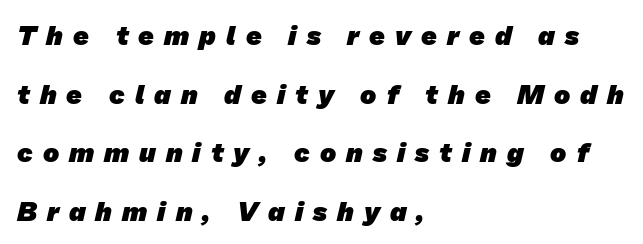
Q: Is the text bold? A: Yes.
Q: Is the text underlined? A: No.
Q: How is the paragraph aligned? A: Left-aligned.
Q: Is the spacing between letters normal or unusually wide? A: Unusually wide.
Q: Is the spacing between lines tight, normal or loose? A: Loose.
